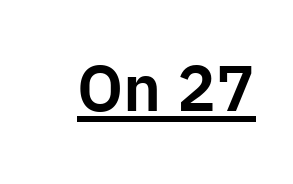
The image shows 65 px sans-serif type, upright; set normal letter spacing, underlined; low stroke contrast and a medium x-height.
